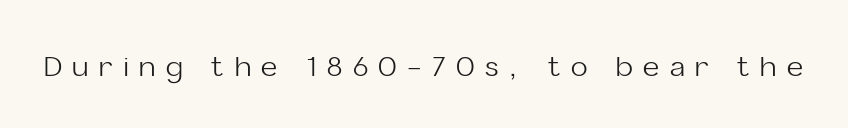
Q: Is the text bold? A: No.
Q: Is the text italic (slanted)? A: No, it is upright.
Q: Is the typeface a serif or a sans-serif typeface? A: Sans-serif.
Q: Is the text underlined? A: No.
Q: Is the spacing between letters normal or unusually wide? A: Unusually wide.
Q: Width (condensed, normal, or wide)? A: Normal.
Q: Stroke contrast? A: Low.
Q: x-height? A: Medium.
Q: Monospaced? A: No.
